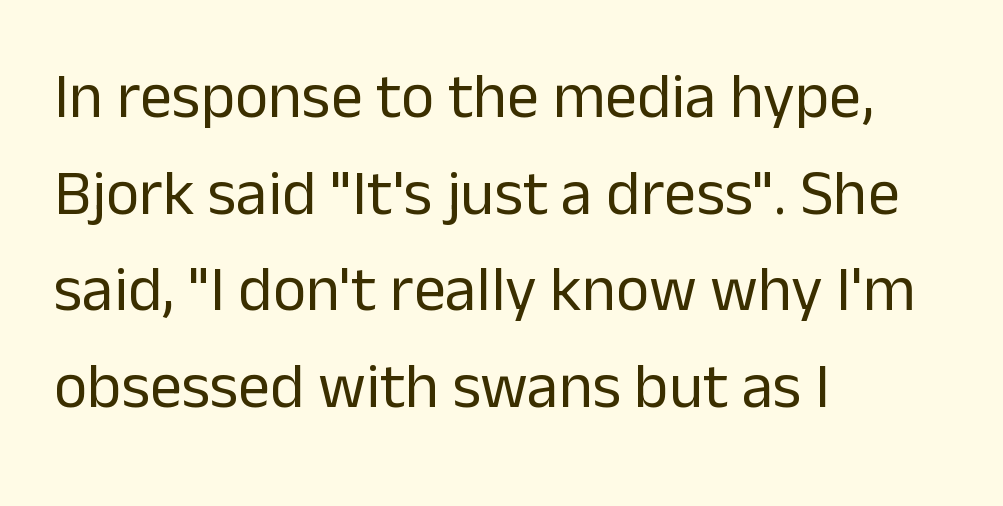
The image shows 64 px regular-weight sans-serif type, upright; set left-aligned, normal line spacing (1.51x), normal letter spacing, not underlined; low stroke contrast and a medium x-height.
